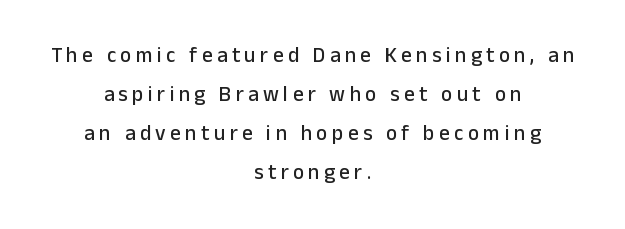
The image shows 21 px text type, upright; set centered, line spacing 1.86x, unusually wide letter spacing (+0.21 em), not underlined.
